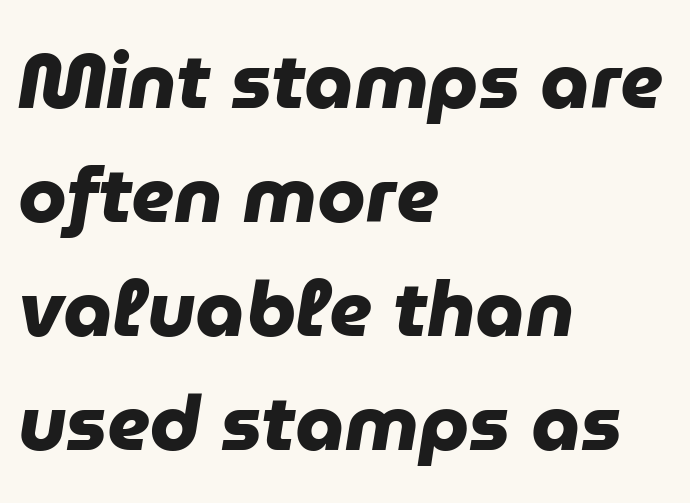
Q: Is the text bold? A: Yes.
Q: Is the typeface a serif or a sans-serif typeface? A: Sans-serif.
Q: Is the text underlined? A: No.
Q: How is the paragraph aligned? A: Left-aligned.
Q: Is the spacing between letters normal or unusually wide? A: Normal.
Q: Is the spacing between lines tight, normal or loose? A: Normal.
Q: Width (condensed, normal, or wide)? A: Normal.
Q: Stroke contrast? A: Low.
Q: x-height? A: Medium.
Q: Monospaced? A: No.
